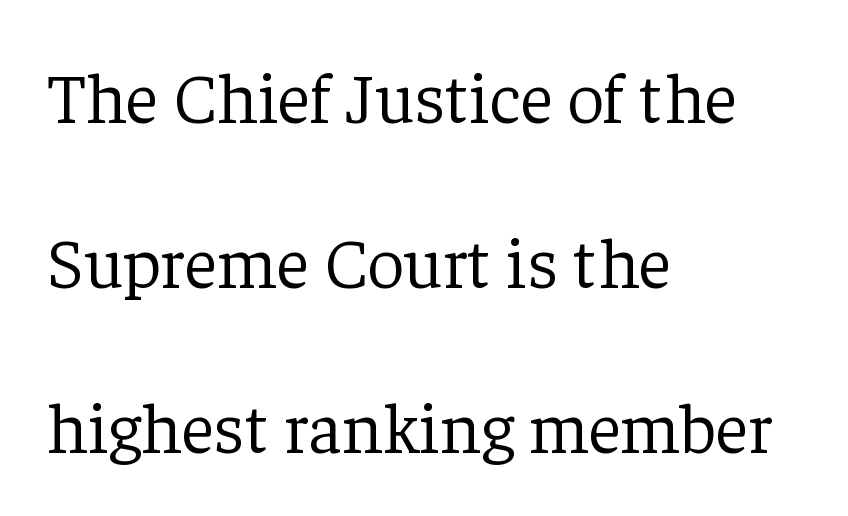
Q: Is the text bold? A: No.
Q: Is the text italic (slanted)? A: No, it is upright.
Q: Is the typeface a serif or a sans-serif typeface? A: Serif.
Q: Is the text underlined? A: No.
Q: How is the paragraph aligned? A: Left-aligned.
Q: Is the spacing between letters normal or unusually wide? A: Normal.
Q: Is the spacing between lines tight, normal or loose? A: Loose.
Q: Width (condensed, normal, or wide)? A: Normal.
Q: Stroke contrast? A: Low.
Q: x-height? A: Medium.
Q: Monospaced? A: No.
